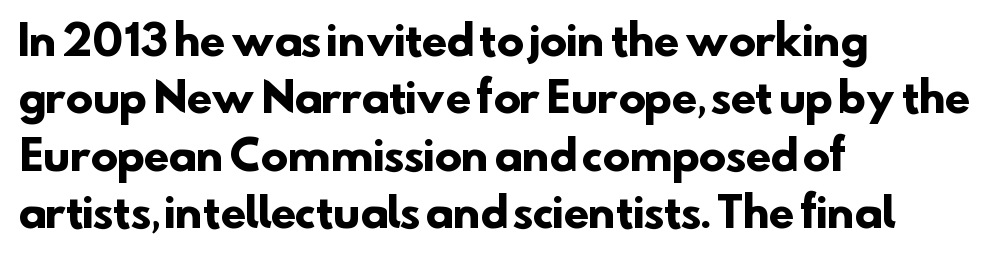
Q: Is the text bold? A: Yes.
Q: Is the typeface a serif or a sans-serif typeface? A: Sans-serif.
Q: Is the text underlined? A: No.
Q: How is the paragraph aligned? A: Left-aligned.
Q: Is the spacing between letters normal or unusually wide? A: Normal.
Q: Is the spacing between lines tight, normal or loose? A: Normal.
Q: Width (condensed, normal, or wide)? A: Normal.
Q: Stroke contrast? A: Low.
Q: x-height? A: Small.
Q: Monospaced? A: No.
